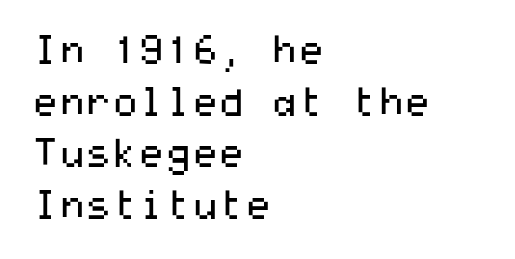
The image shows 38 px regular-weight, wide sans-serif type, upright; set left-aligned, normal line spacing (1.36x), normal letter spacing, not underlined; medium stroke contrast and a medium x-height.
